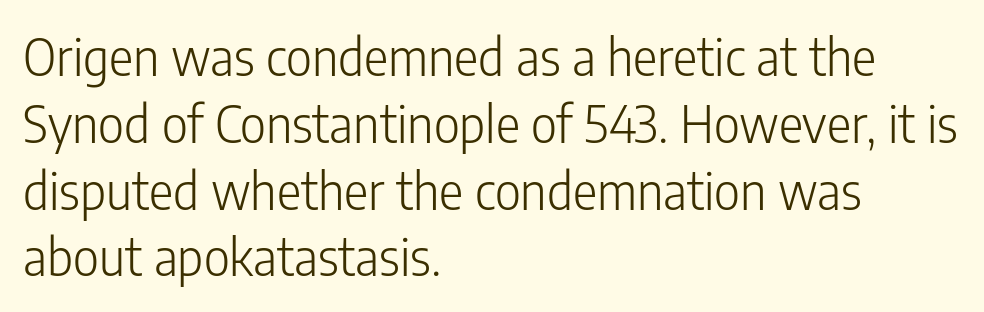
Q: Is the text bold? A: No.
Q: Is the text italic (slanted)? A: No, it is upright.
Q: Is the typeface a serif or a sans-serif typeface? A: Sans-serif.
Q: Is the text underlined? A: No.
Q: How is the paragraph aligned? A: Left-aligned.
Q: Is the spacing between letters normal or unusually wide? A: Normal.
Q: Is the spacing between lines tight, normal or loose? A: Normal.
Q: Width (condensed, normal, or wide)? A: Condensed.
Q: Stroke contrast? A: Low.
Q: x-height? A: Medium.
Q: Monospaced? A: No.
